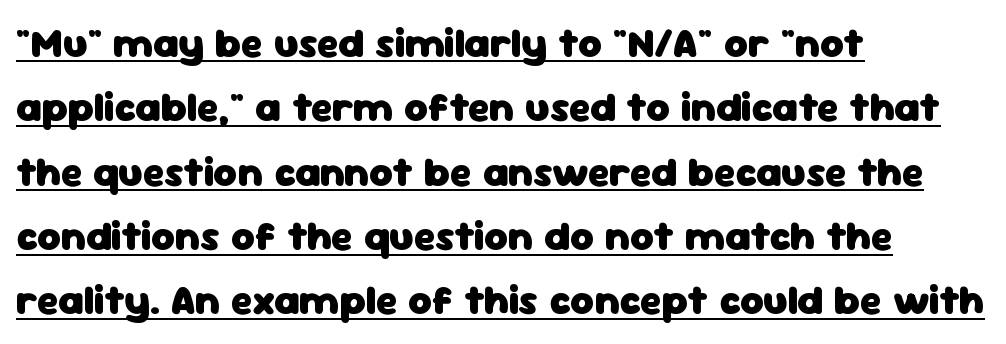
The horizontal fit of the characters is conventional and even. The lines in this sample share a left origin and differ only in where they stop. Looks like someone drew a line under every word here. No italicization has been applied; the sample stays upright.
